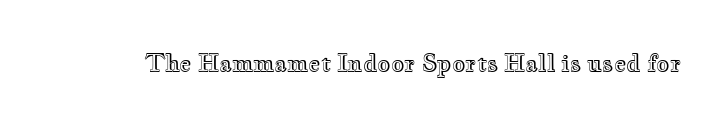
Q: Is the text italic (slanted)? A: No, it is upright.
Q: Is the text underlined? A: No.
Q: Is the spacing between letters normal or unusually wide? A: Normal.
